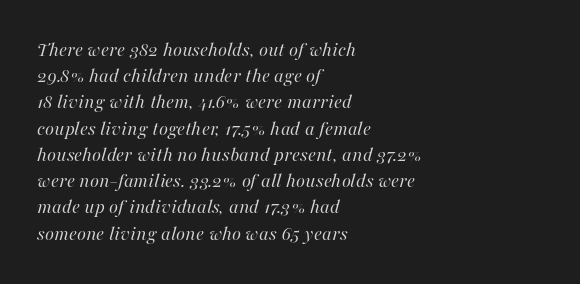
Q: Is the text bold? A: No.
Q: Is the text italic (slanted)? A: Yes, it leans right by about 16 degrees.
Q: Is the text underlined? A: No.
Q: How is the paragraph aligned? A: Left-aligned.
Q: Is the spacing between letters normal or unusually wide? A: Normal.
Q: Is the spacing between lines tight, normal or loose? A: Normal.
